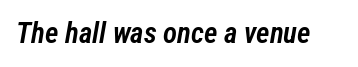
Q: Is the text bold? A: Semi-bold.
Q: Is the text italic (slanted)? A: Yes, it leans right by about 12 degrees.
Q: Is the text underlined? A: No.
Q: Is the spacing between letters normal or unusually wide? A: Normal.
Q: Width (condensed, normal, or wide)? A: Condensed.
Q: Stroke contrast? A: Low.
Q: x-height? A: Medium.
Q: Monospaced? A: No.
